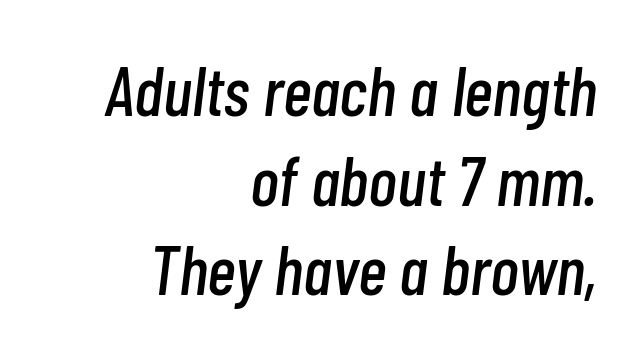
{"italic": "yes", "lean": "right", "slant_degrees": 7, "width": "condensed", "stroke_contrast": "low", "x_height": "medium", "monospaced": "no", "underline": "no", "align": "right", "line_spacing": "normal", "line_spacing_ratio": 1.3, "letter_spacing": "normal", "letter_spacing_em": 0.0, "glyph_px": 69}
